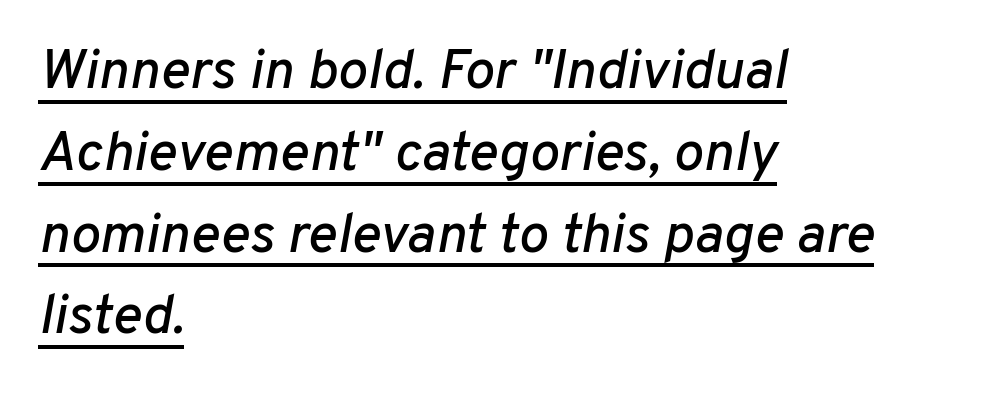
{"italic": "yes", "lean": "right", "slant_degrees": 10, "width": "normal", "stroke_contrast": "low", "x_height": "medium", "monospaced": "no", "underline": "yes", "align": "left", "line_spacing": "normal", "line_spacing_ratio": 1.46, "letter_spacing": "normal", "letter_spacing_em": 0.0, "glyph_px": 56}
